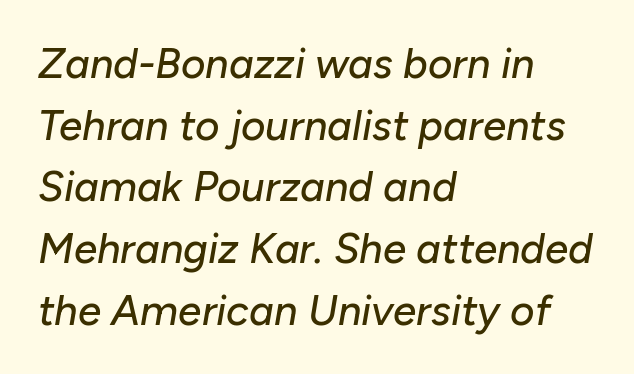
Q: Is the text italic (slanted)? A: Yes, it leans right by about 10 degrees.
Q: Is the text underlined? A: No.
Q: How is the paragraph aligned? A: Left-aligned.
Q: Is the spacing between letters normal or unusually wide? A: Normal.
Q: Is the spacing between lines tight, normal or loose? A: Normal.
Q: Width (condensed, normal, or wide)? A: Normal.
Q: Stroke contrast? A: Low.
Q: x-height? A: Medium.
Q: Monospaced? A: No.
